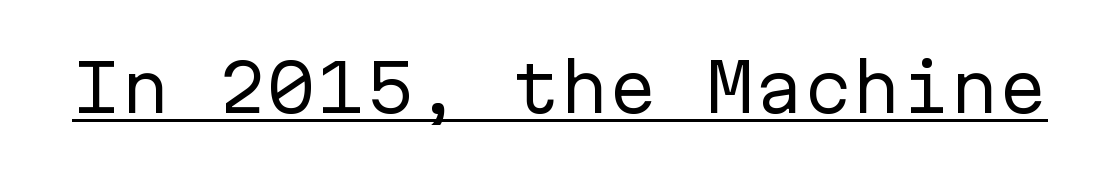
Q: Is the text bold? A: No.
Q: Is the text italic (slanted)? A: No, it is upright.
Q: Is the typeface a serif or a sans-serif typeface? A: Sans-serif.
Q: Is the text underlined? A: Yes.
Q: Is the spacing between letters normal or unusually wide? A: Normal.
Q: Width (condensed, normal, or wide)? A: Normal.
Q: Stroke contrast? A: Low.
Q: x-height? A: Medium.
Q: Monospaced? A: Yes.
